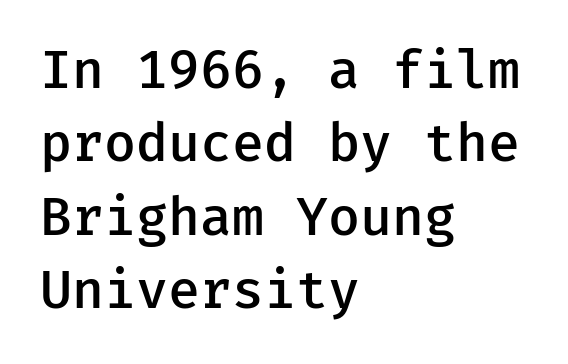
{"serif": "no", "italic": "no", "bold": "semi", "weight": "semibold", "width": "normal", "stroke_contrast": "low", "x_height": "medium", "underline": "no", "align": "left", "line_spacing": "normal", "line_spacing_ratio": 1.41, "letter_spacing": "normal", "letter_spacing_em": 0.0, "glyph_px": 52}
